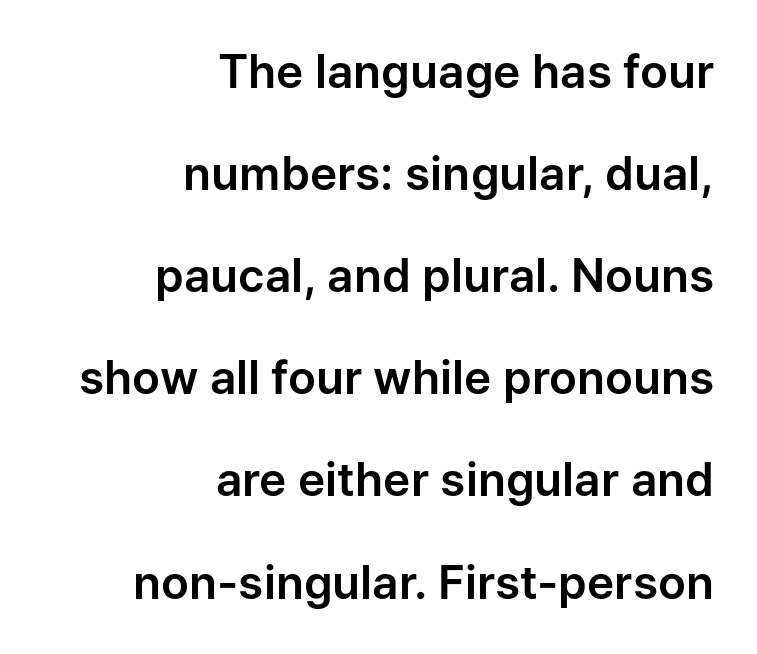
The image shows 46 px sans-serif type, upright; set right-aligned, loose line spacing (2.22x), normal letter spacing, not underlined; low stroke contrast and a medium x-height.
